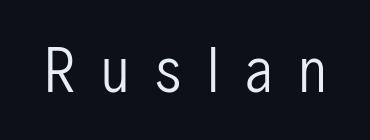
Spacing verdict: proportional, widths tailored to each character. The strokes carry an ordinary text weight at most. Does the lettering tilt? It doesn't — this is upright. Tracking value appears strongly positive — letters spread wide.
